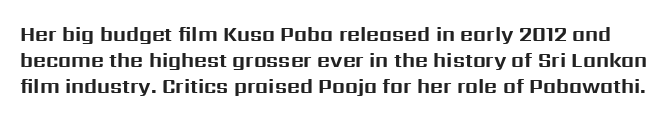
The image shows 20 px bold type, upright; set normal line spacing (1.3x), normal letter spacing, not underlined.
